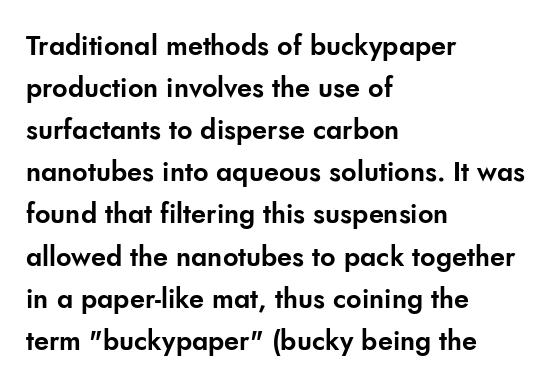
{"italic": "no", "underline": "no", "align": "left", "line_spacing": "normal", "line_spacing_ratio": 1.56, "letter_spacing": "normal", "letter_spacing_em": 0.0, "glyph_px": 27}
